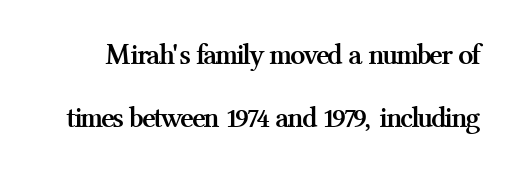
Q: Is the text bold? A: Yes.
Q: Is the text italic (slanted)? A: No, it is upright.
Q: Is the typeface a serif or a sans-serif typeface? A: Serif.
Q: Is the text underlined? A: No.
Q: Is the spacing between letters normal or unusually wide? A: Normal.
Q: Is the spacing between lines tight, normal or loose? A: Loose.
Q: Width (condensed, normal, or wide)? A: Normal.
Q: Stroke contrast? A: Medium.
Q: x-height? A: Medium.
Q: Monospaced? A: No.
